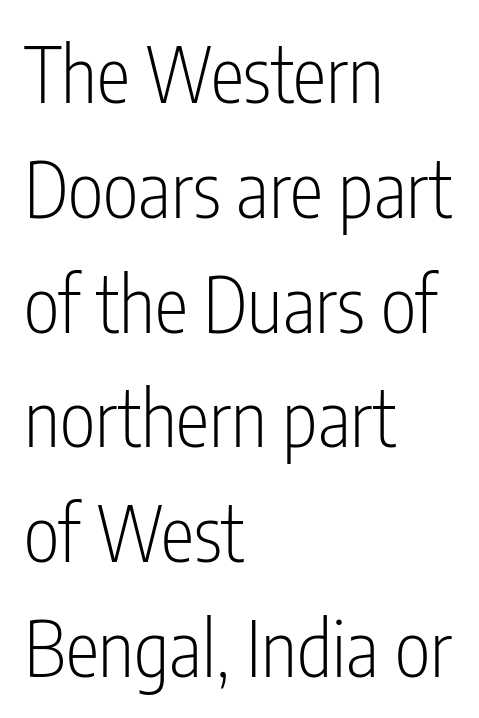
The image shows 76 px light, condensed sans-serif type, upright; set left-aligned, normal line spacing (1.51x), normal letter spacing, not underlined; low stroke contrast and a medium x-height.
